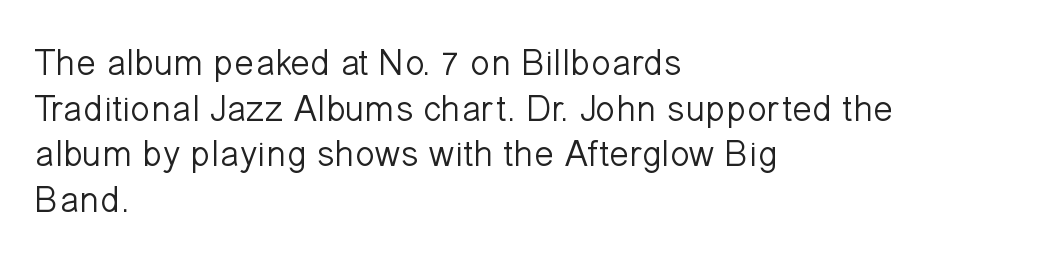
Q: Is the text bold? A: No.
Q: Is the text italic (slanted)? A: No, it is upright.
Q: Is the typeface a serif or a sans-serif typeface? A: Sans-serif.
Q: Is the text underlined? A: No.
Q: How is the paragraph aligned? A: Left-aligned.
Q: Is the spacing between letters normal or unusually wide? A: Normal.
Q: Width (condensed, normal, or wide)? A: Normal.
Q: Stroke contrast? A: Low.
Q: x-height? A: Medium.
Q: Monospaced? A: No.
